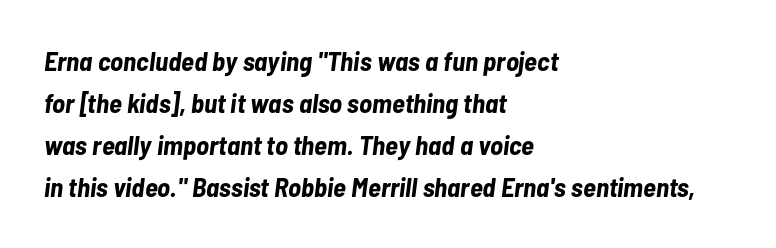
The letters are slanted; this is an italic face. Compared with typical body copy, the letter spacing here is the same. Short and long lines alike share a common starting point at left. Check under the words: just untouched page. Normally led — the rows are evenly, conventionally spaced.
